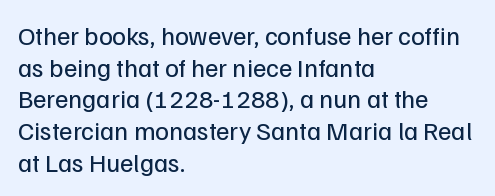
The image shows 26 px text type, upright; set left-aligned, line spacing 1.22x, normal letter spacing, not underlined.
